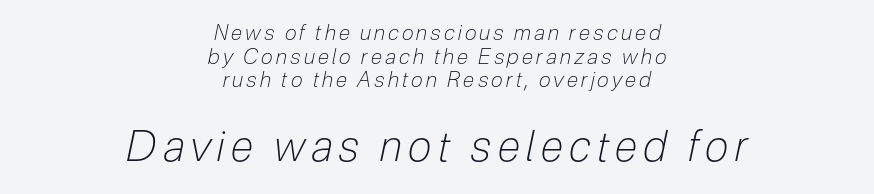
Q: Is the text bold? A: No.
Q: Is the text italic (slanted)? A: Yes, it leans right by about 12 degrees.
Q: Is the text underlined? A: No.
Q: How is the paragraph aligned? A: Centered.
Q: Is the spacing between lines tight, normal or loose? A: Tight.
Q: Which block of text is set in a larger size, the first (top) or the second (bottom)? A: The second (bottom) one.
Q: Width (condensed, normal, or wide)? A: Condensed.
Q: Stroke contrast? A: Low.
Q: x-height? A: Medium.
Q: Monospaced? A: No.
